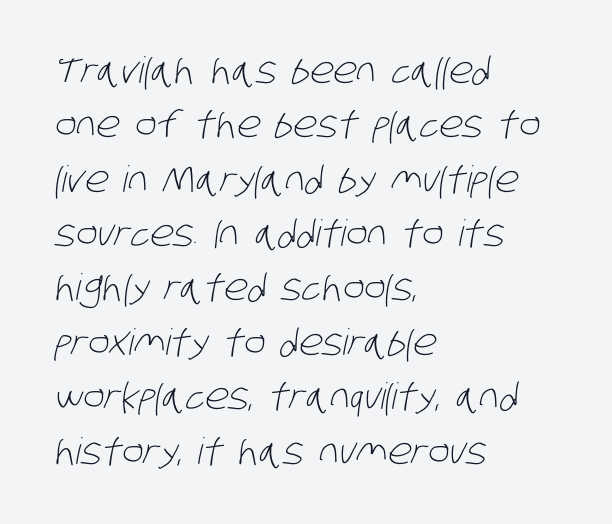
{"serif": "no", "bold": "no", "weight": "light", "width": "condensed", "stroke_contrast": "low", "x_height": "large", "monospaced": "no", "underline": "no", "align": "left", "line_spacing": "normal", "line_spacing_ratio": 1.51, "letter_spacing": "normal", "letter_spacing_em": 0.0, "glyph_px": 36}
